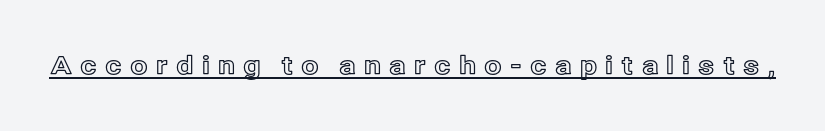
{"italic": "no", "underline": "yes", "letter_spacing": "wide", "letter_spacing_em": 0.32, "glyph_px": 25}
